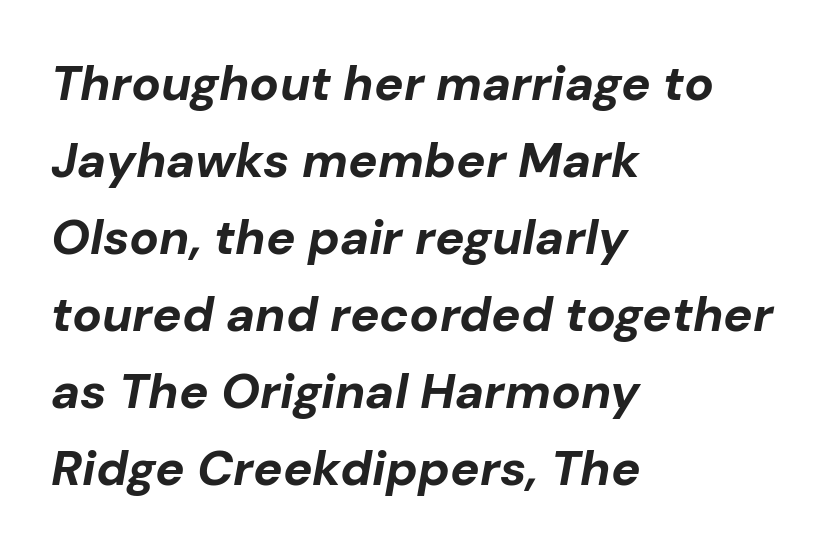
The image shows 49 px bold type, italic (leaning right); set left-aligned, normal line spacing (1.57x), normal letter spacing, not underlined; low stroke contrast and a medium x-height.
